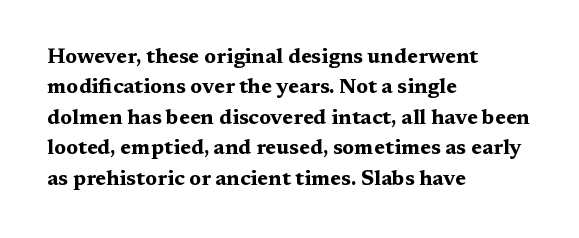
Q: Is the text bold? A: Yes.
Q: Is the text italic (slanted)? A: No, it is upright.
Q: Is the text underlined? A: No.
Q: How is the paragraph aligned? A: Left-aligned.
Q: Is the spacing between letters normal or unusually wide? A: Normal.
Q: Is the spacing between lines tight, normal or loose? A: Normal.
